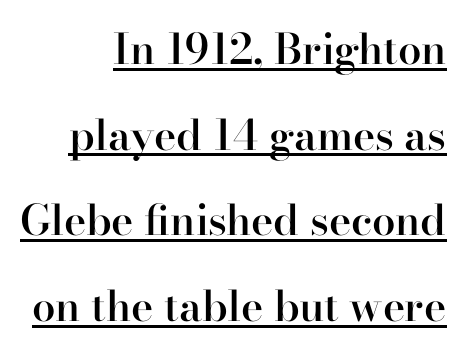
{"serif": "yes", "italic": "no", "bold": "semi", "weight": "semibold", "width": "normal", "stroke_contrast": "high", "x_height": "small", "monospaced": "no", "underline": "yes", "align": "right", "line_spacing": "loose", "line_spacing_ratio": 2.04, "letter_spacing": "normal", "letter_spacing_em": 0.0, "glyph_px": 42}
